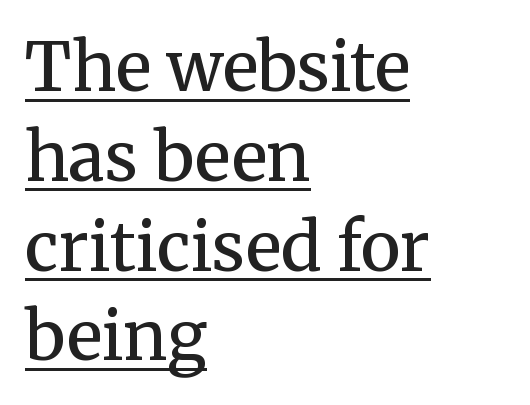
Characters remain perfectly vertical along every line. A fair bit of extra ink — the face is semibold, not bold. Descenders here cross a horizontal rule under the line. No extra tracking has been applied to these lines.
